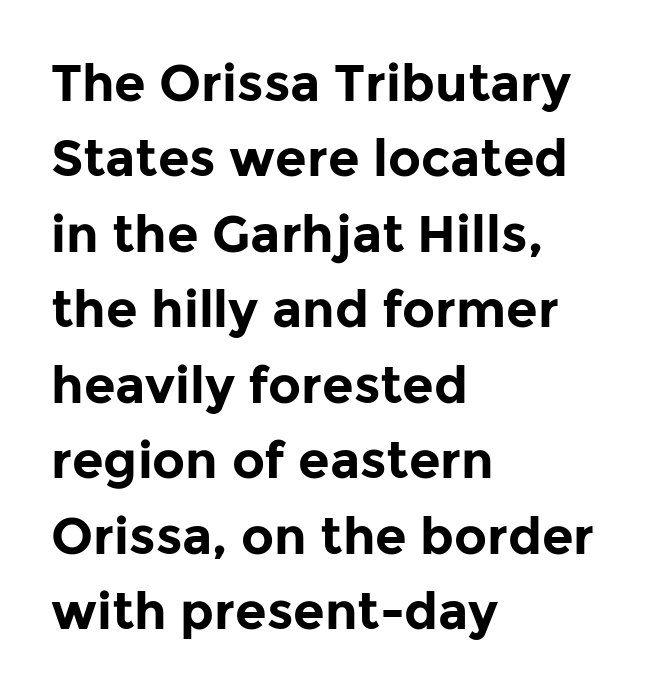
The image shows 51 px bold sans-serif type, upright; set left-aligned, normal line spacing (1.48x), normal letter spacing, not underlined; low stroke contrast and a medium x-height.
